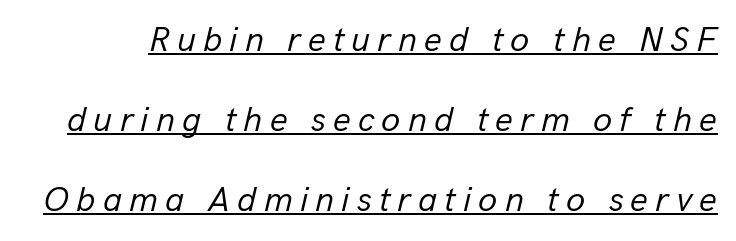
The image shows 35 px regular-weight type, italic (leaning right); set loose line spacing (2.28x), unusually wide letter spacing (+0.2 em), underlined; low stroke contrast and a medium x-height.
